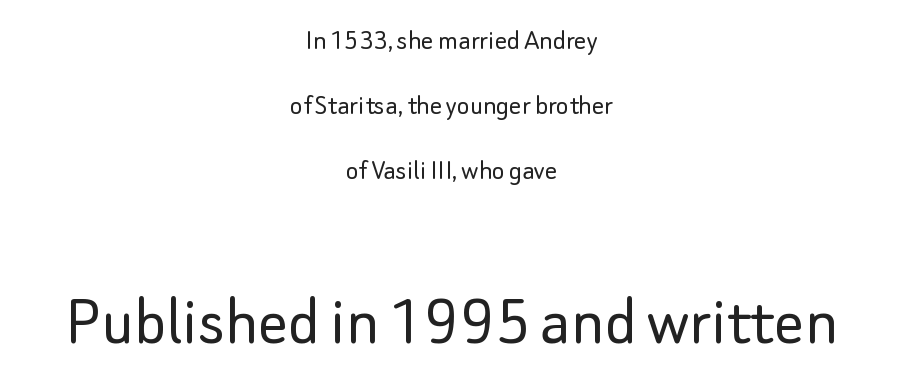
The image shows 74 px light sans-serif type, upright; set centered, loose line spacing (2.16x), normal letter spacing, not underlined; the second (bottom) block is 2.47x larger; low stroke contrast and a small x-height.
